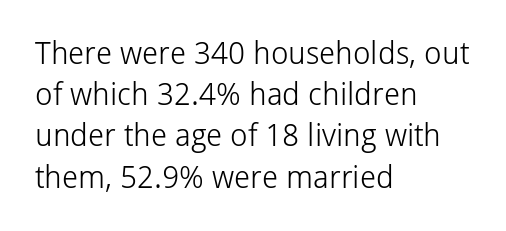
{"serif": "no", "italic": "no", "bold": "no", "weight": "light", "width": "normal", "stroke_contrast": "low", "x_height": "medium", "monospaced": "no", "underline": "no", "align": "left", "line_spacing": "normal", "line_spacing_ratio": 1.33, "letter_spacing": "normal", "letter_spacing_em": 0.0, "glyph_px": 31}
